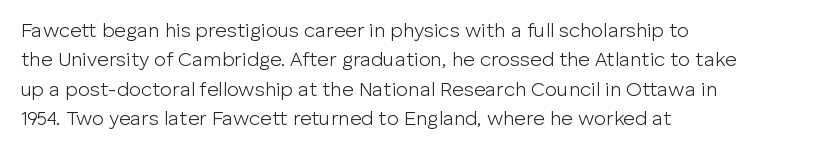
Look at the tracking — it's just the regular setting, nothing added. This sample keeps an unexceptional amount of space between lines. A typesetter would mark this as roman, not italic. Each row of text sits above clean, open space. Ink coverage per letter is moderate at most. This rendering uses left alignment, leaving the right contour irregular.
